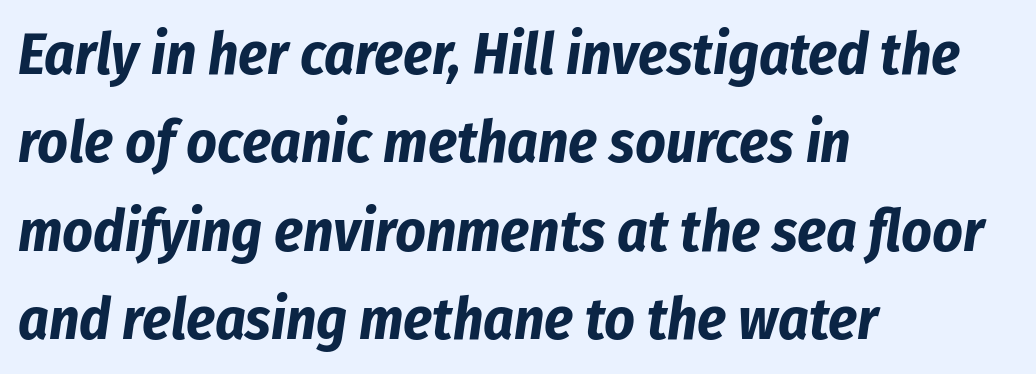
{"italic": "yes", "lean": "right", "slant_degrees": 8, "bold": "yes", "weight": "bold", "width": "condensed", "stroke_contrast": "low", "x_height": "medium", "monospaced": "no", "underline": "no", "align": "left", "line_spacing": "normal", "line_spacing_ratio": 1.5, "letter_spacing": "normal", "letter_spacing_em": 0.0, "glyph_px": 59}
